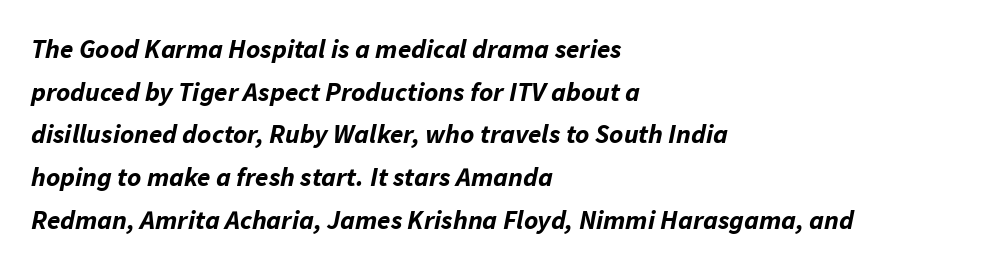
{"italic": "yes", "lean": "right", "slant_degrees": 11, "bold": "yes", "underline": "no", "align": "left", "line_spacing": "normal", "line_spacing_ratio": 1.58, "letter_spacing": "normal", "letter_spacing_em": 0.0, "glyph_px": 27}
